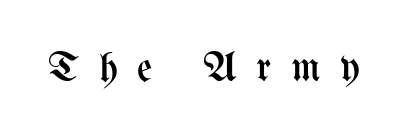
The image shows 42 px regular-weight, condensed type, upright; set unusually wide letter spacing (+0.46 em), not underlined; medium stroke contrast and a medium x-height.
